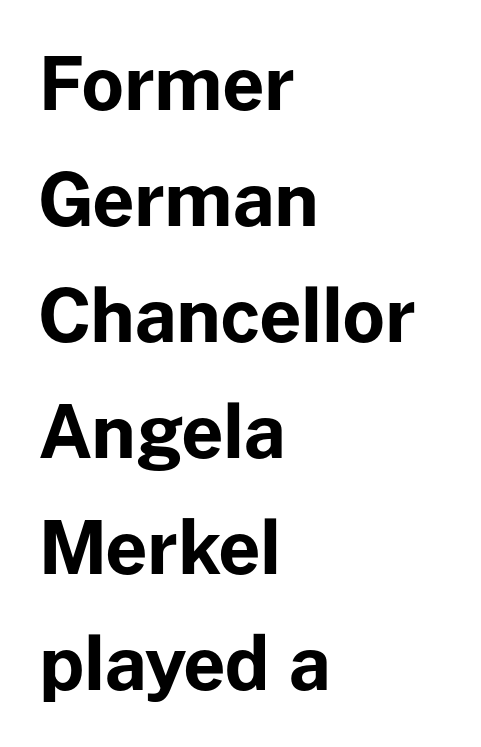
When letters stand straight like this, we call the style roman or upright. Strokes here are thick enough to call this a true bold. Line starts are locked; line ends wander. Whoever set this chose a conventional vertical rhythm. How are the letters spaced? Ordinarily, with no added tracking.
